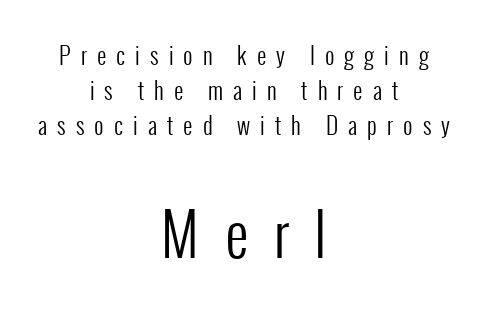
{"serif": "no", "italic": "no", "bold": "no", "weight": "regular", "width": "condensed", "stroke_contrast": "low", "x_height": "medium", "monospaced": "no", "underline": "no", "align": "center", "line_spacing": "normal", "line_spacing_ratio": 1.52, "letter_spacing": "wide", "letter_spacing_em": 0.44, "larger_block": "second", "size_ratio": 2.52, "glyph_px": 58}
